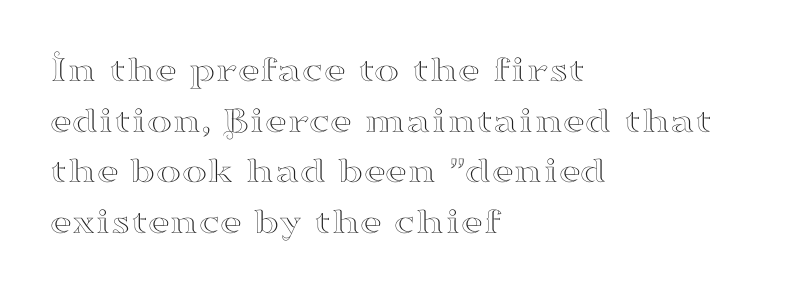
The image shows 38 px wide serif type, upright; set left-aligned, normal line spacing (1.33x), normal letter spacing, not underlined; high stroke contrast and a small x-height.
